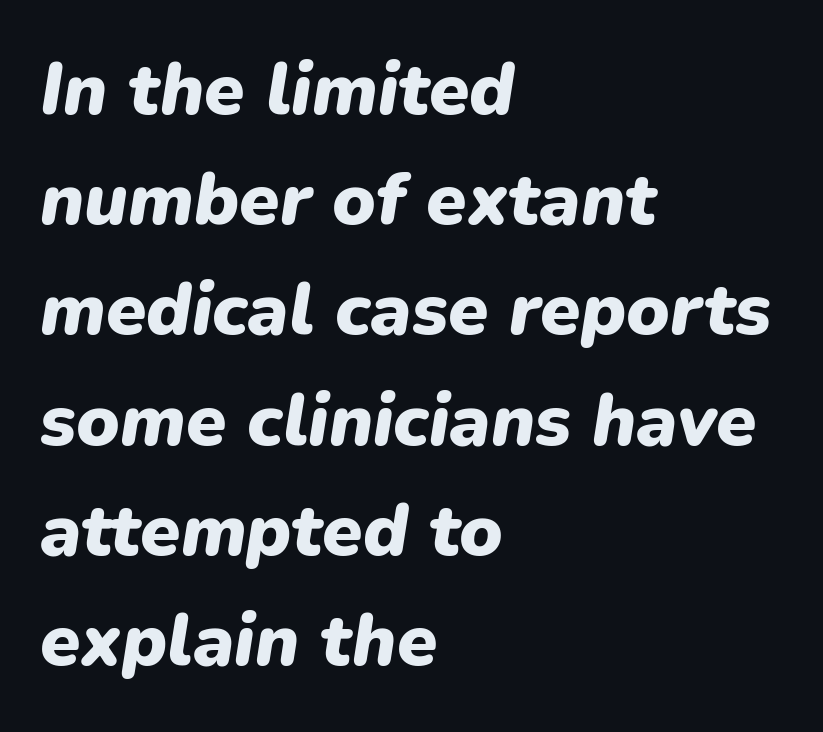
Q: Is the text bold? A: Yes.
Q: Is the text italic (slanted)? A: Yes, it leans right by about 9 degrees.
Q: Is the text underlined? A: No.
Q: How is the paragraph aligned? A: Left-aligned.
Q: Is the spacing between letters normal or unusually wide? A: Normal.
Q: Is the spacing between lines tight, normal or loose? A: Normal.
Q: Width (condensed, normal, or wide)? A: Normal.
Q: Stroke contrast? A: Low.
Q: x-height? A: Medium.
Q: Monospaced? A: No.
